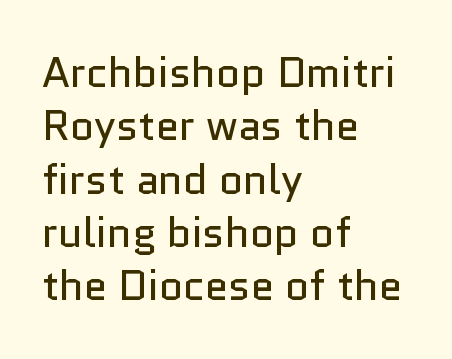
Varying glyph widths throughout — classic text-font behaviour. Bare-footed words on every line. One glance says typical: line gaps are just what's usual. Stems and bowls with no extra thickness — not bold. Reading down the block, your eye returns to a fixed left position each line. The passage shown has conventional tracking throughout.
